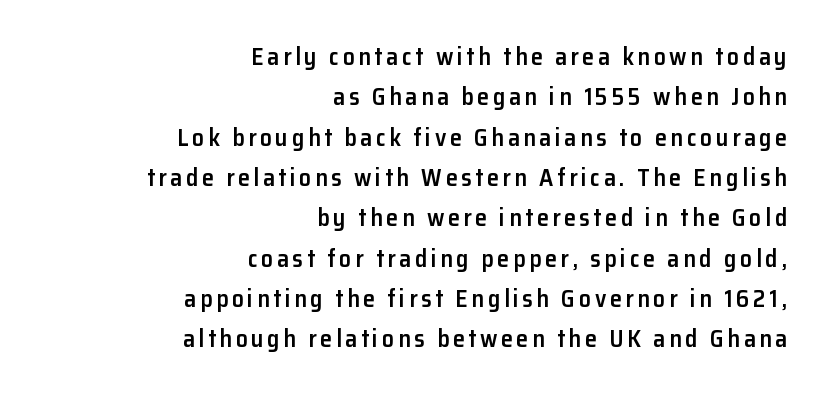
The image shows 24 px text type, upright; set right-aligned, normal line spacing (1.68x), not underlined.
